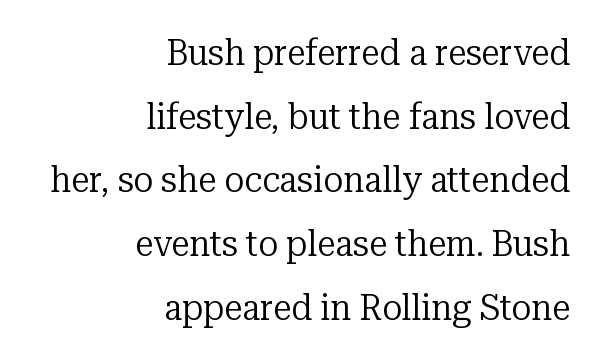
This sample has the flowing, uneven cadence of proportional lettering. Ascenders rise straight up at ninety degrees. The letters carry serifs — small finishing strokes at the ends of their stems. Each line ends at the same right margin while the left side varies. The weight would be labelled regular, book, light, or lighter still.
